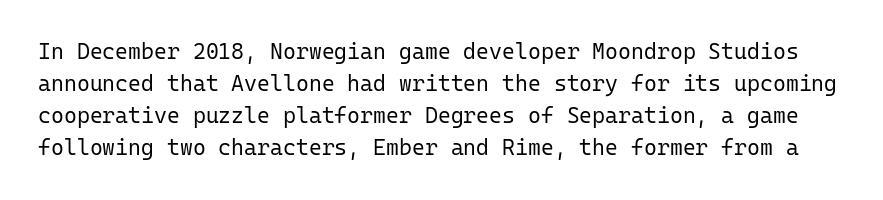
The image shows 22 px text type, upright; set normal line spacing (1.46x), normal letter spacing, not underlined.
